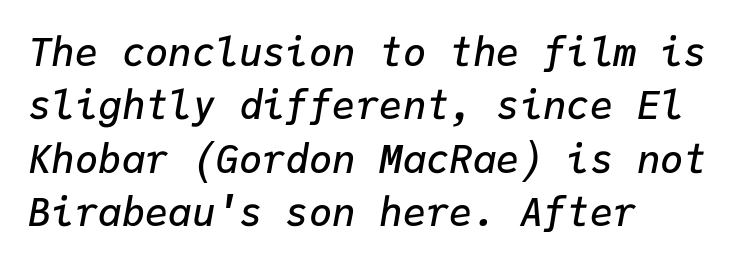
{"italic": "yes", "lean": "right", "slant_degrees": 9, "bold": "semi", "weight": "semibold", "width": "normal", "stroke_contrast": "low", "x_height": "medium", "monospaced": "yes", "underline": "no", "align": "left", "line_spacing": "normal", "line_spacing_ratio": 1.37, "letter_spacing": "normal", "letter_spacing_em": 0.0, "glyph_px": 39}
